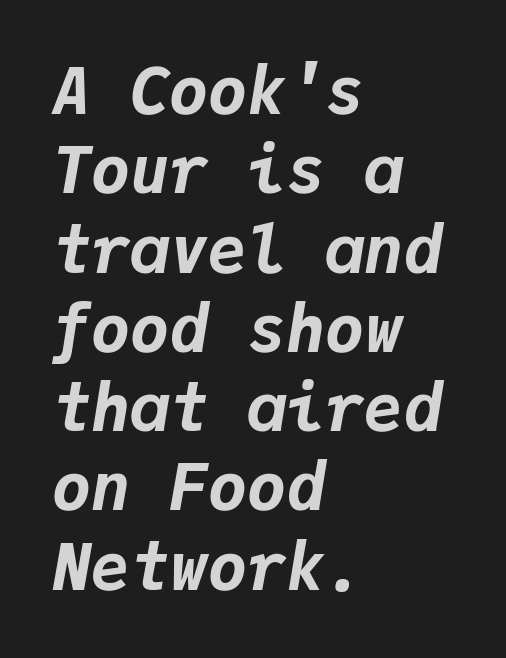
Q: Is the text bold? A: Yes.
Q: Is the text italic (slanted)? A: Yes, it leans right by about 9 degrees.
Q: Is the text underlined? A: No.
Q: How is the paragraph aligned? A: Left-aligned.
Q: Is the spacing between letters normal or unusually wide? A: Normal.
Q: Width (condensed, normal, or wide)? A: Normal.
Q: Stroke contrast? A: Low.
Q: x-height? A: Medium.
Q: Monospaced? A: Yes.
